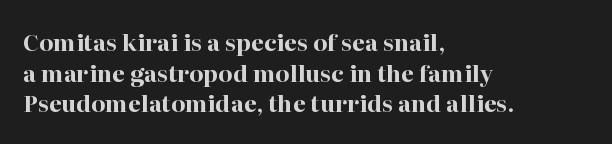
Nobody touched the tracking dial on this one. Heft: maximum for text — a bold. The rendering anchors every line to the left-hand side. The line-height multiplier appears to be the usual default.
